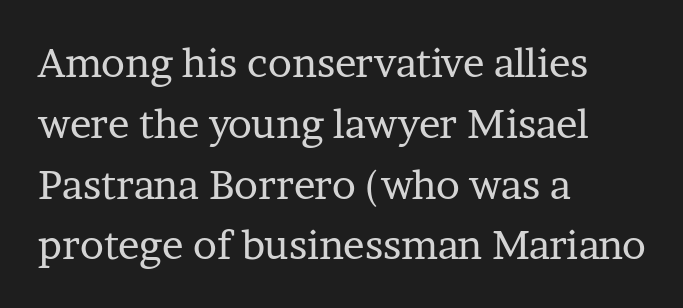
Letterform terminals end in serifs throughout the passage. Weight: in the light-to-regular range. The typesetter chose a ragged-right arrangement here. What's the leading like? Ordinary, nothing unusual. Each letter keeps its own natural width here, so spacing adapts to shape.
